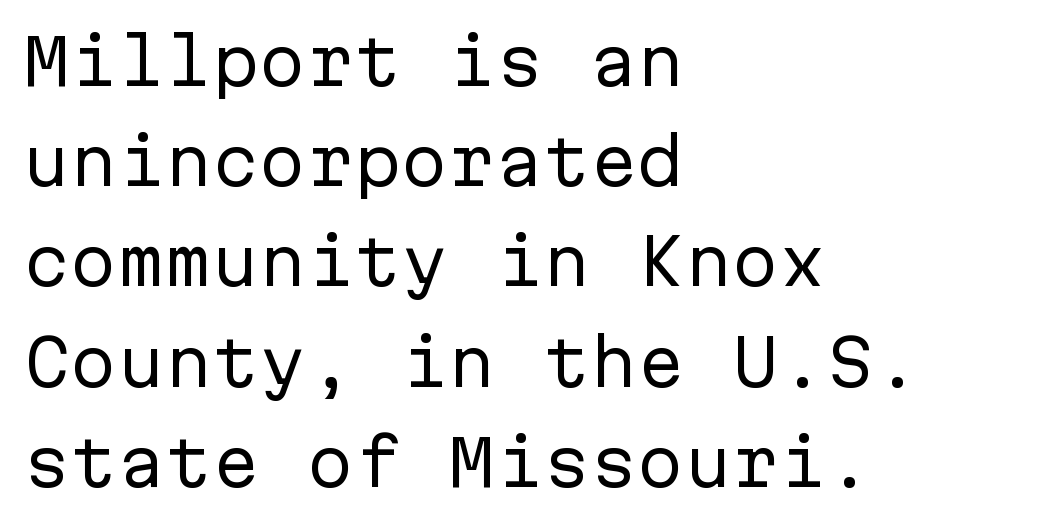
Q: Is the text bold? A: No.
Q: Is the text italic (slanted)? A: No, it is upright.
Q: Is the typeface a serif or a sans-serif typeface? A: Sans-serif.
Q: Is the text underlined? A: No.
Q: How is the paragraph aligned? A: Left-aligned.
Q: Is the spacing between letters normal or unusually wide? A: Normal.
Q: Is the spacing between lines tight, normal or loose? A: Normal.
Q: Width (condensed, normal, or wide)? A: Normal.
Q: Stroke contrast? A: Low.
Q: x-height? A: Medium.
Q: Monospaced? A: Yes.
